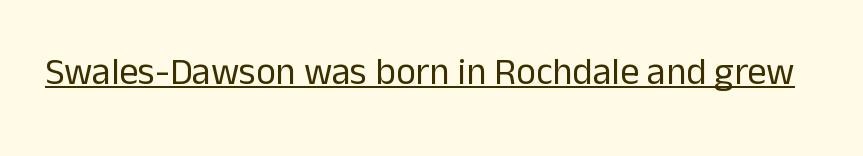
The image shows 38 px regular-weight sans-serif type, upright; set normal letter spacing, underlined; low stroke contrast and a medium x-height.
